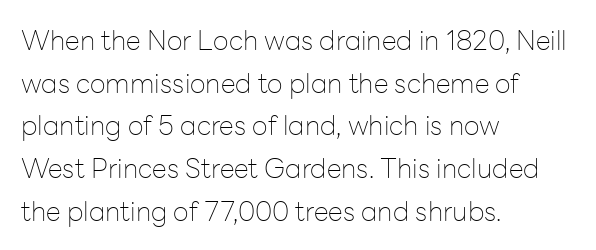
{"italic": "no", "bold": "no", "underline": "no", "align": "left", "line_spacing": "normal", "line_spacing_ratio": 1.58, "letter_spacing": "normal", "letter_spacing_em": 0.0, "glyph_px": 27}
